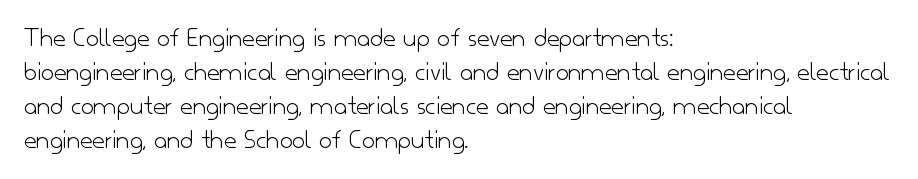
{"serif": "no", "italic": "no", "bold": "no", "weight": "light", "width": "normal", "stroke_contrast": "low", "x_height": "small", "monospaced": "no", "underline": "no", "align": "left", "line_spacing_ratio": 1.22, "letter_spacing": "normal", "letter_spacing_em": 0.0, "glyph_px": 28}
